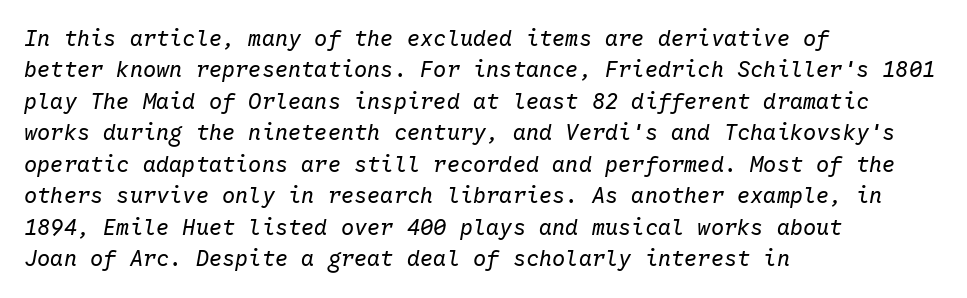
Q: Is the text bold? A: No.
Q: Is the text italic (slanted)? A: Yes, it leans right by about 10 degrees.
Q: Is the text underlined? A: No.
Q: How is the paragraph aligned? A: Left-aligned.
Q: Is the spacing between letters normal or unusually wide? A: Normal.
Q: Is the spacing between lines tight, normal or loose? A: Normal.
